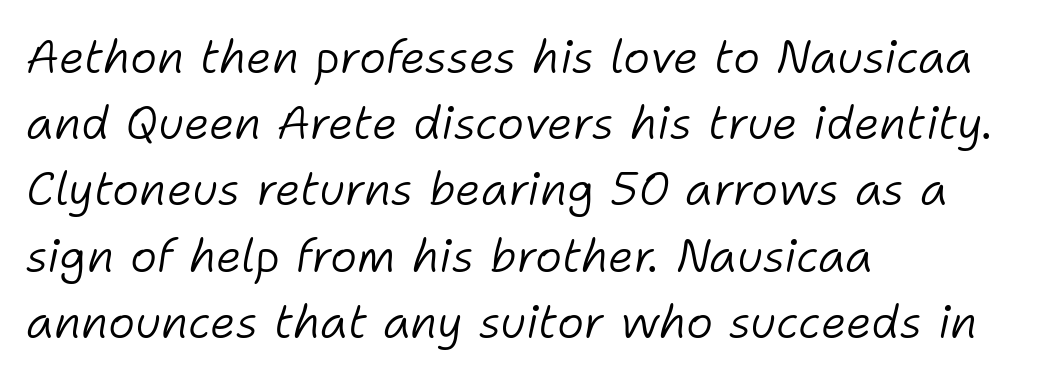
Q: Is the text bold? A: No.
Q: Is the text italic (slanted)? A: Yes, it leans right by about 11 degrees.
Q: Is the text underlined? A: No.
Q: How is the paragraph aligned? A: Left-aligned.
Q: Is the spacing between letters normal or unusually wide? A: Normal.
Q: Is the spacing between lines tight, normal or loose? A: Normal.
Q: Width (condensed, normal, or wide)? A: Normal.
Q: Stroke contrast? A: Low.
Q: x-height? A: Medium.
Q: Monospaced? A: No.
